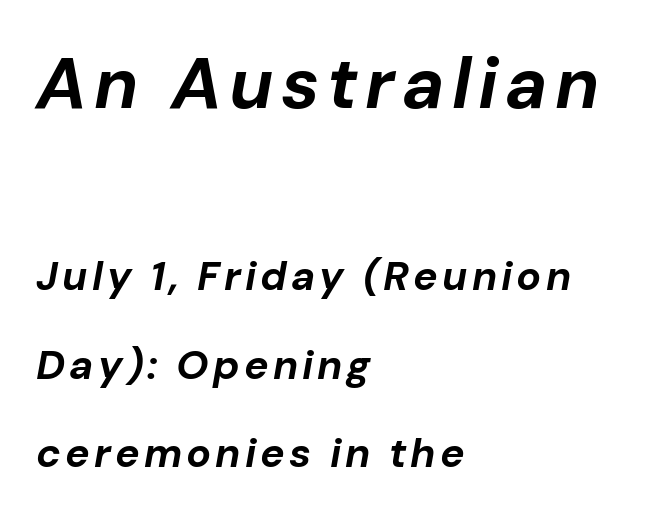
Q: Is the text bold? A: Yes.
Q: Is the text italic (slanted)? A: Yes, it leans right by about 10 degrees.
Q: Is the text underlined? A: No.
Q: How is the paragraph aligned? A: Left-aligned.
Q: Is the spacing between lines tight, normal or loose? A: Loose.
Q: Which block of text is set in a larger size, the first (top) or the second (bottom)? A: The first (top) one.
Q: Width (condensed, normal, or wide)? A: Normal.
Q: Stroke contrast? A: Low.
Q: x-height? A: Medium.
Q: Monospaced? A: No.
